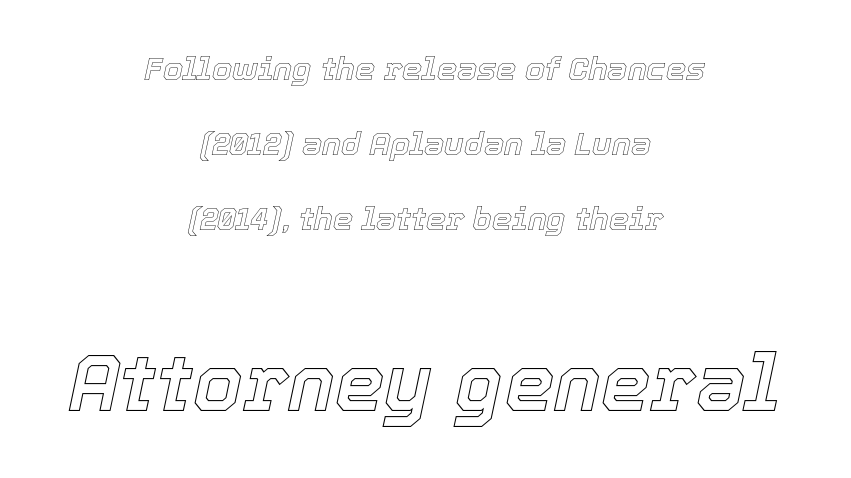
The image shows 79 px text type, italic (leaning right); set centered, loose line spacing (2.34x), normal letter spacing, not underlined; the second (bottom) block is 2.47x larger; a medium x-height.
